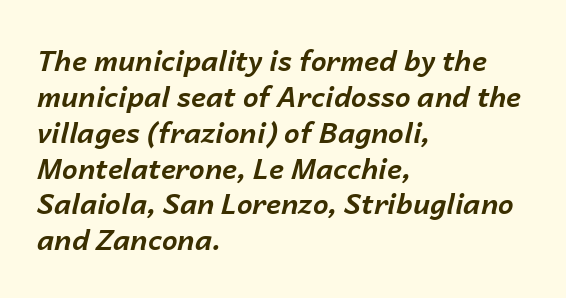
Q: Is the text bold? A: Yes.
Q: Is the text italic (slanted)? A: Yes, it leans right by about 14 degrees.
Q: Is the text underlined? A: No.
Q: How is the paragraph aligned? A: Left-aligned.
Q: Is the spacing between letters normal or unusually wide? A: Normal.
Q: Is the spacing between lines tight, normal or loose? A: Normal.
Q: Width (condensed, normal, or wide)? A: Normal.
Q: Stroke contrast? A: Low.
Q: x-height? A: Medium.
Q: Monospaced? A: No.
